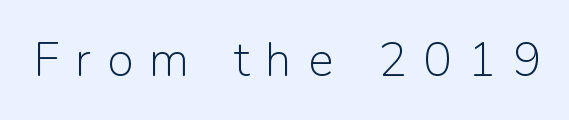
Q: Is the text bold? A: No.
Q: Is the text italic (slanted)? A: No, it is upright.
Q: Is the typeface a serif or a sans-serif typeface? A: Sans-serif.
Q: Is the text underlined? A: No.
Q: Is the spacing between letters normal or unusually wide? A: Unusually wide.
Q: Width (condensed, normal, or wide)? A: Normal.
Q: Stroke contrast? A: Low.
Q: x-height? A: Medium.
Q: Monospaced? A: No.
